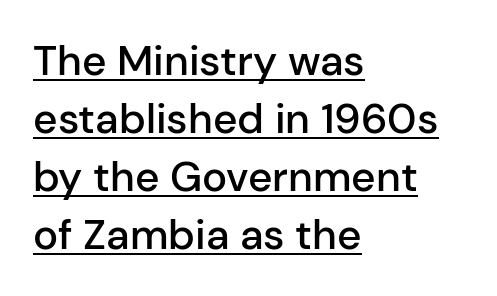
The image shows 42 px semibold sans-serif type, upright; set left-aligned, normal line spacing (1.38x), normal letter spacing, underlined; low stroke contrast and a medium x-height.
